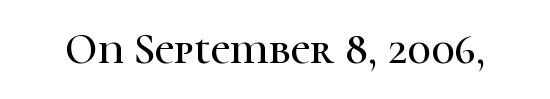
The image shows 43 px serif type, upright; set normal letter spacing, not underlined; high stroke contrast and a medium x-height.
